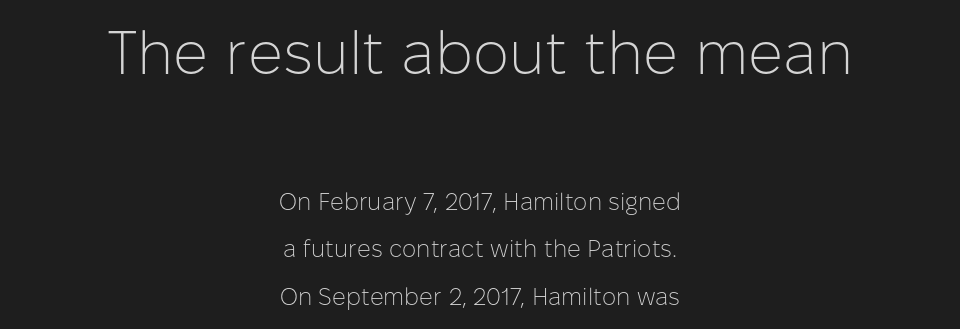
Q: Is the text bold? A: No.
Q: Is the text italic (slanted)? A: No, it is upright.
Q: Is the typeface a serif or a sans-serif typeface? A: Sans-serif.
Q: Is the text underlined? A: No.
Q: How is the paragraph aligned? A: Centered.
Q: Is the spacing between letters normal or unusually wide? A: Normal.
Q: Is the spacing between lines tight, normal or loose? A: Loose.
Q: Which block of text is set in a larger size, the first (top) or the second (bottom)? A: The first (top) one.
Q: Width (condensed, normal, or wide)? A: Normal.
Q: Stroke contrast? A: Low.
Q: x-height? A: Medium.
Q: Monospaced? A: No.
